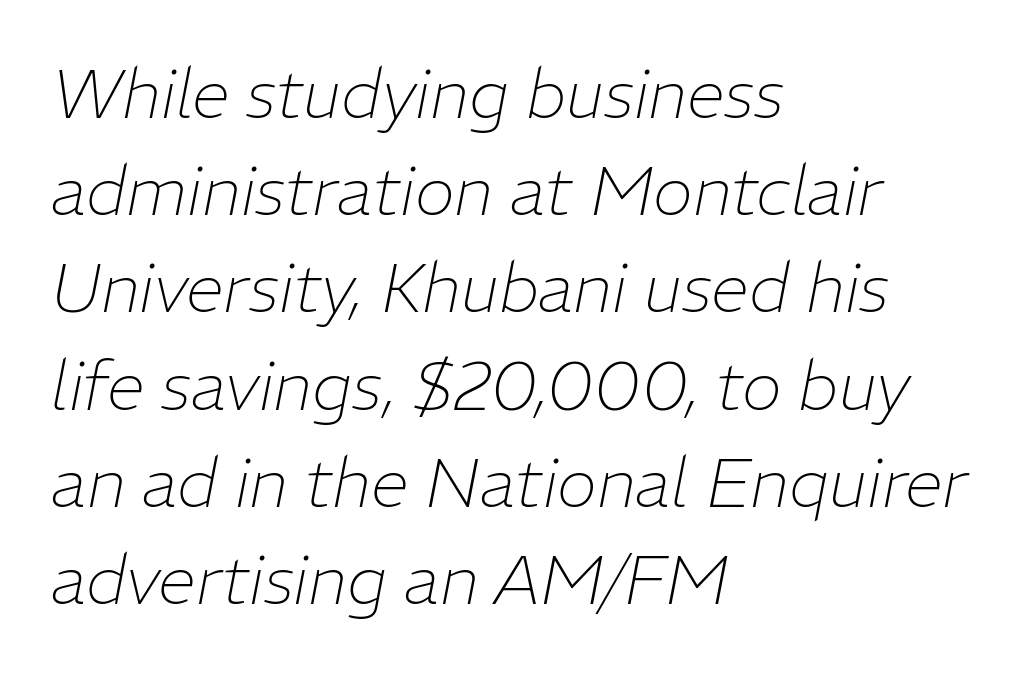
The weight would be labelled regular, book, light, or lighter still. This sample has the flowing, uneven cadence of proportional lettering. The compositor pushed each line to the left boundary. The words here are not underlined.
